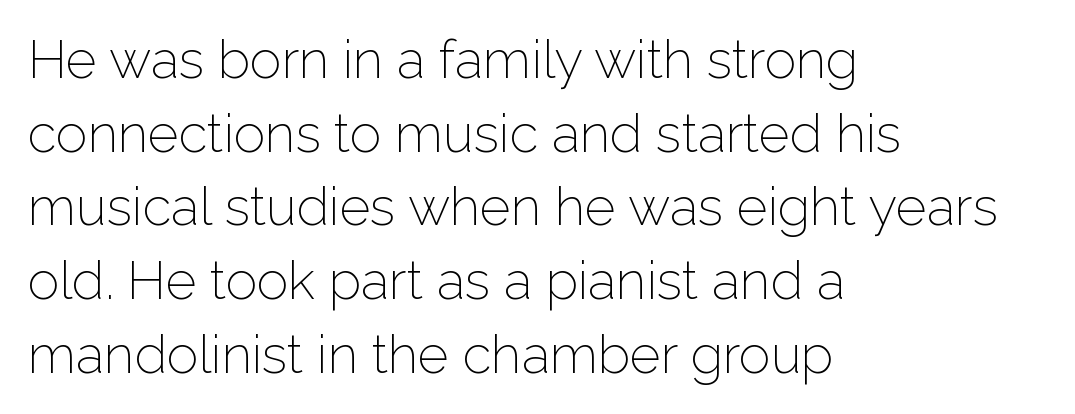
{"serif": "no", "italic": "no", "bold": "no", "weight": "light", "width": "normal", "stroke_contrast": "low", "x_height": "medium", "monospaced": "no", "underline": "no", "align": "left", "line_spacing": "normal", "line_spacing_ratio": 1.39, "letter_spacing": "normal", "letter_spacing_em": 0.0, "glyph_px": 53}
